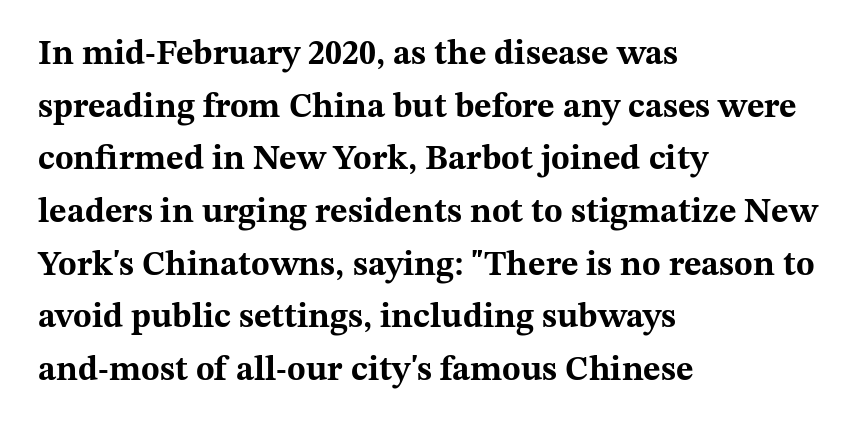
The image shows 34 px bold, wide serif type, upright; set left-aligned, normal line spacing (1.55x), normal letter spacing, not underlined; medium stroke contrast and a medium x-height.
